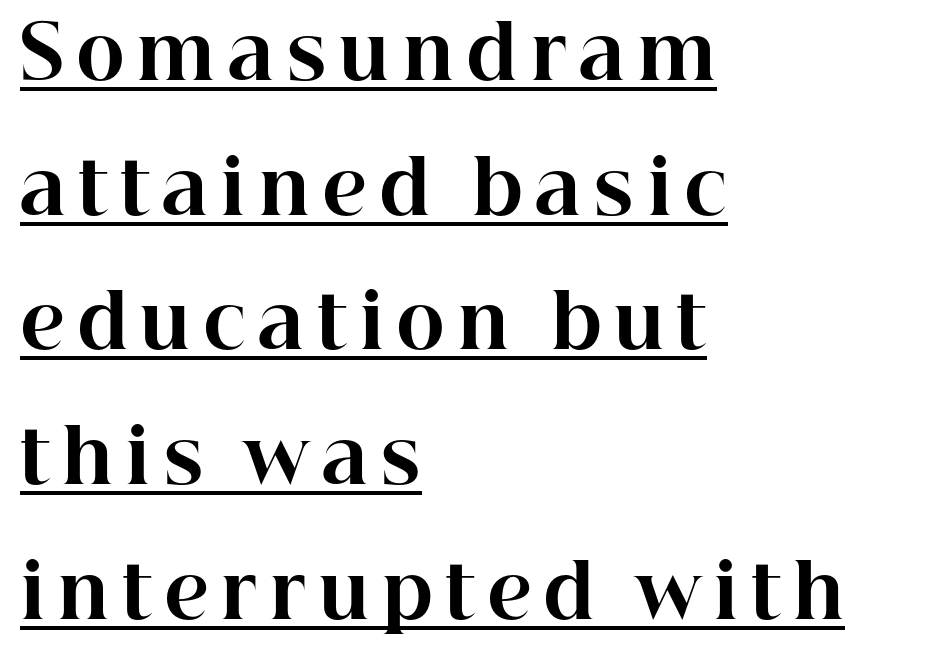
Q: Is the text bold? A: Yes.
Q: Is the text italic (slanted)? A: No, it is upright.
Q: Is the typeface a serif or a sans-serif typeface? A: Serif.
Q: Is the text underlined? A: Yes.
Q: How is the paragraph aligned? A: Left-aligned.
Q: Width (condensed, normal, or wide)? A: Normal.
Q: Stroke contrast? A: High.
Q: x-height? A: Medium.
Q: Monospaced? A: No.
